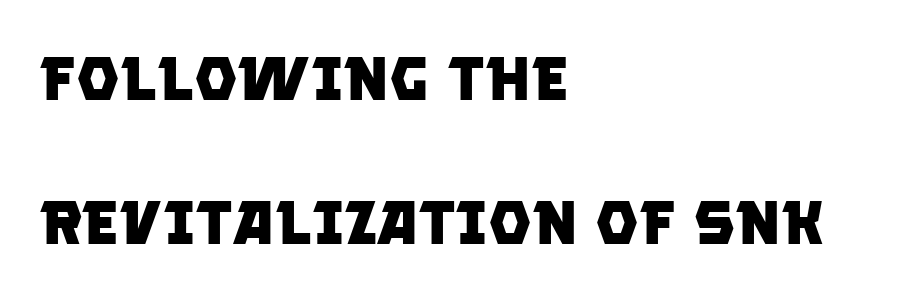
The image shows 61 px heavy sans-serif type; set left-aligned, loose line spacing (2.36x), normal letter spacing, not underlined; low stroke contrast and a large x-height.
